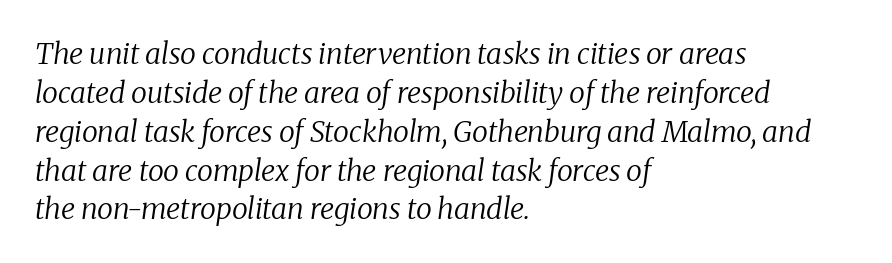
The image shows 29 px regular-weight serif type, italic (leaning right); set left-aligned, normal line spacing (1.34x), normal letter spacing, not underlined; low stroke contrast and a medium x-height.
